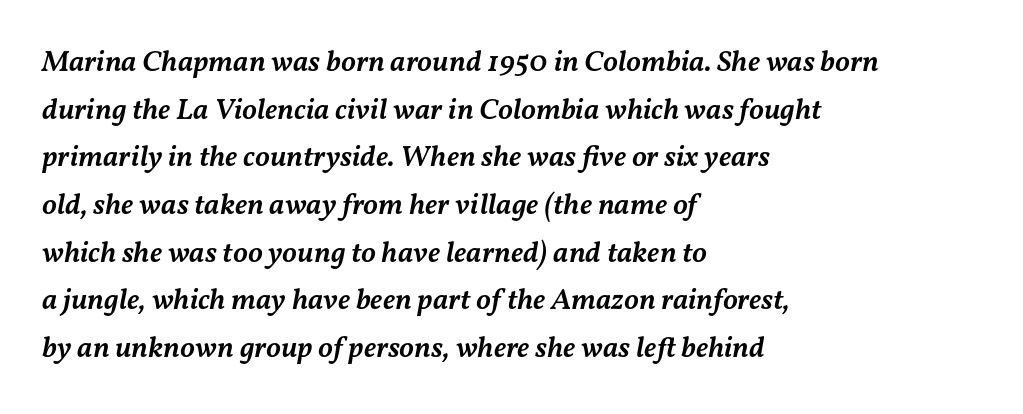
{"italic": "yes", "lean": "right", "slant_degrees": 11, "bold": "semi", "weight": "semibold", "width": "normal", "stroke_contrast": "medium", "x_height": "medium", "monospaced": "no", "underline": "no", "align": "left", "line_spacing": "normal", "line_spacing_ratio": 1.59, "letter_spacing": "normal", "letter_spacing_em": 0.0, "glyph_px": 30}
